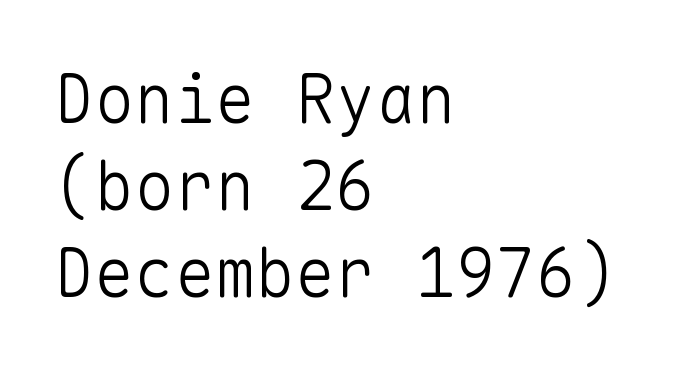
{"serif": "no", "italic": "no", "bold": "no", "weight": "light", "width": "normal", "stroke_contrast": "low", "x_height": "medium", "monospaced": "yes", "underline": "no", "align": "left", "line_spacing": "normal", "line_spacing_ratio": 1.3, "letter_spacing": "normal", "letter_spacing_em": 0.0, "glyph_px": 67}
